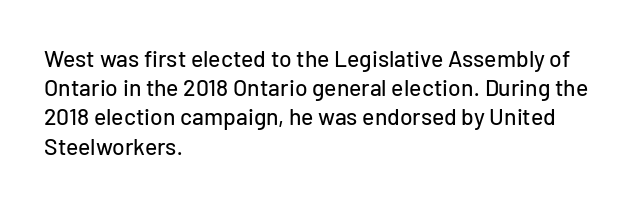
The image shows 23 px text type, upright; set left-aligned, normal line spacing (1.27x), normal letter spacing, not underlined.
